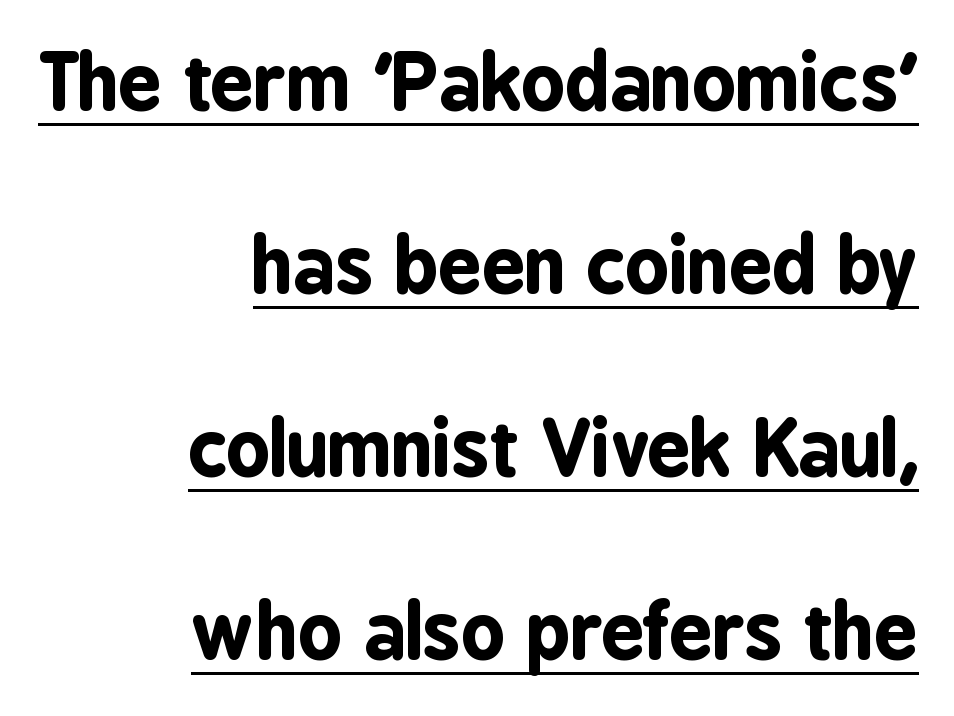
{"serif": "no", "italic": "no", "bold": "yes", "weight": "bold", "width": "condensed", "stroke_contrast": "low", "x_height": "medium", "monospaced": "no", "underline": "yes", "align": "right", "line_spacing": "loose", "line_spacing_ratio": 2.41, "letter_spacing": "normal", "letter_spacing_em": 0.0, "glyph_px": 76}
